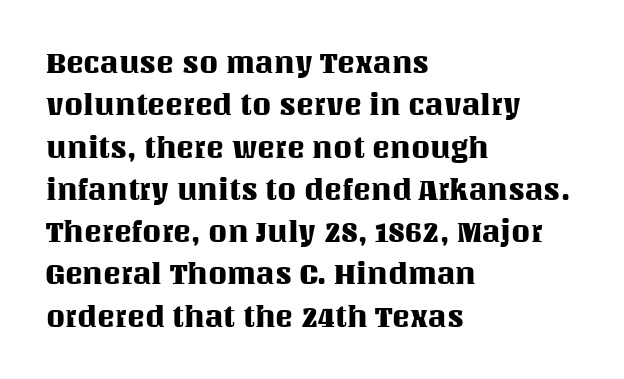
The image shows 30 px text type, upright; set left-aligned, normal line spacing (1.41x), normal letter spacing, not underlined; medium stroke contrast and a large x-height.
